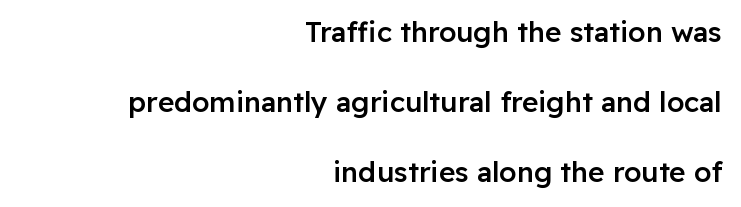
Words appear dense and cohesive because spacing is normal. A bit beefed up — I'd call it semibold rather than bold. Decoration check: the copy has no underline. This is sans-serif lettering, the kind often seen on screens and signage. The rendering uses a large line-height, opening up the rows. Casual observation: everything's shoved over to the right.
